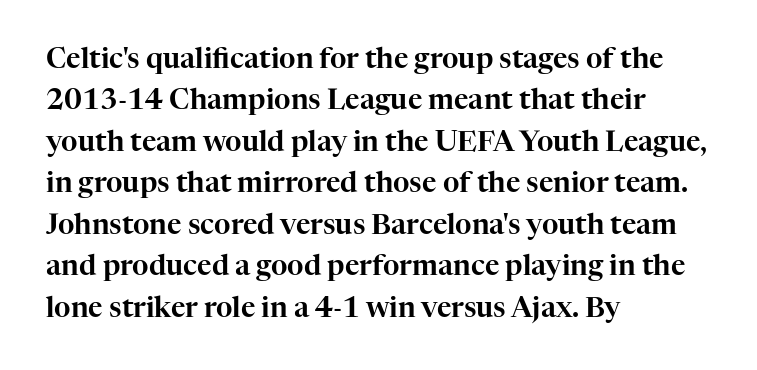
A serif font was chosen for this passage. The compositor pushed each line to the left boundary. Each letter keeps its own natural width here, so spacing adapts to shape. Tracking value appears to be zero — textbook default spacing. The words here are not underlined. Ascenders rise straight up at ninety degrees.
